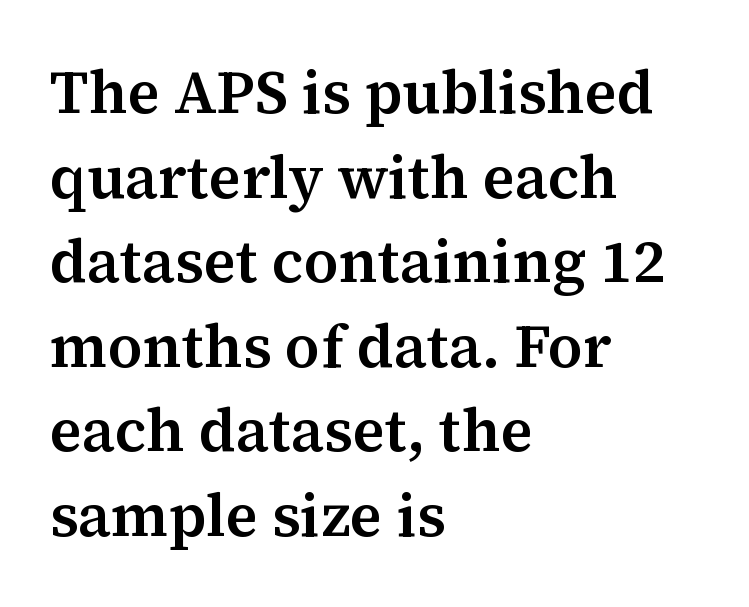
If you measured baseline to baseline, you'd find a middling distance. Think of a printed novel: that variable character pitch is what you see here. Anything drawn beneath the words? Only blank space. Students, note that the glyphs here touch the page at normal intervals. Ascenders rise straight up at ninety degrees.
